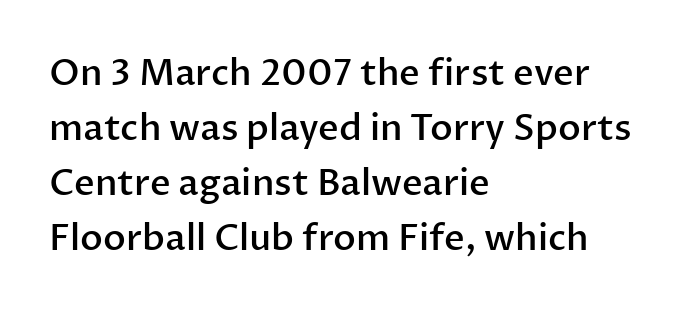
Each word holds together tightly as a unit, with standard inter-letter gaps. The passage shown is typed in a proportional face where columns would drift. Unmarked baselines from the first word to the last. A typesetter would mark this as roman, not italic. In CSS terms this would be text-align: left. The vertical gap from one line to the next is medium.
